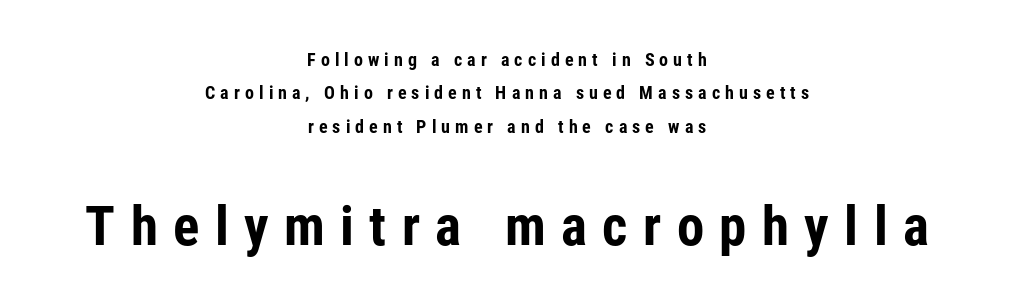
The image shows 55 px bold, condensed sans-serif type, upright; set centered, line spacing 1.85x, unusually wide letter spacing (+0.28 em), not underlined; the second (bottom) block is 3.06x larger; low stroke contrast and a medium x-height.
